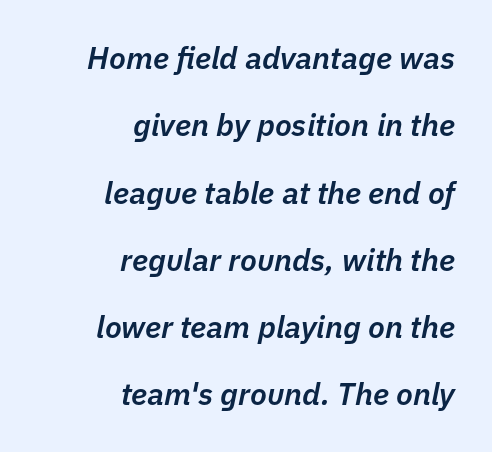
The image shows 31 px semibold type, italic (leaning right); set right-aligned, loose line spacing (2.17x), normal letter spacing, not underlined; low stroke contrast and a medium x-height.
